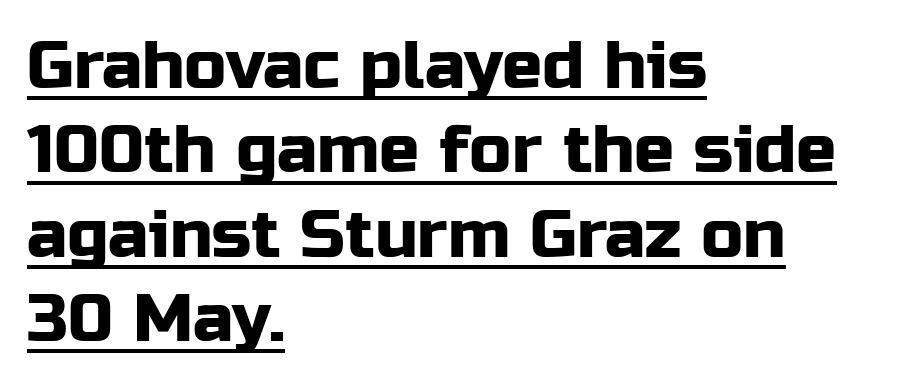
The image shows 67 px sans-serif type, upright; set left-aligned, normal line spacing (1.26x), normal letter spacing, underlined; low stroke contrast and a medium x-height.
